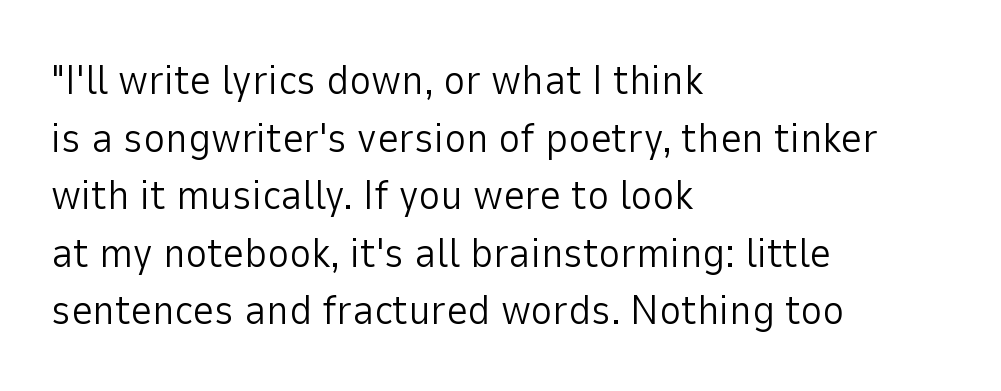
The image shows 42 px light sans-serif type, upright; set left-aligned, normal line spacing (1.37x), normal letter spacing, not underlined; low stroke contrast and a medium x-height.
